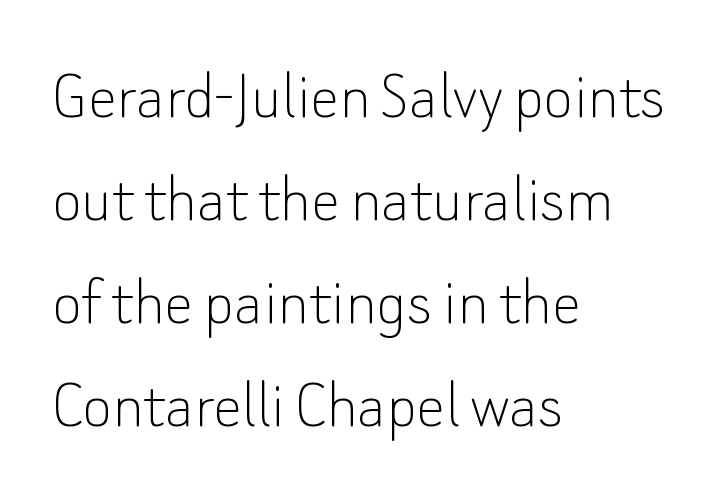
The image shows 72 px thin sans-serif type, upright; set left-aligned, normal line spacing (1.43x), normal letter spacing, not underlined; low stroke contrast and a small x-height.
